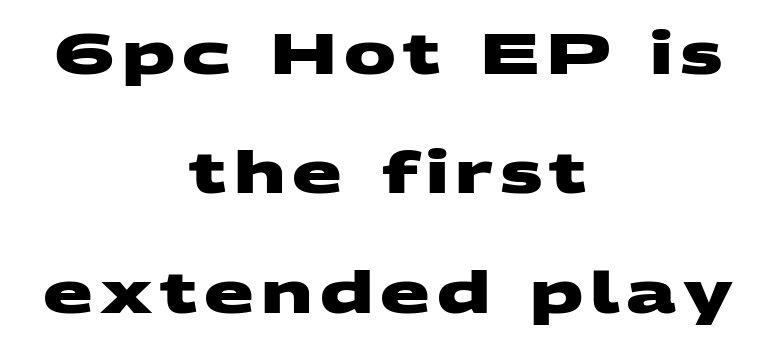
Q: Is the text bold? A: Yes.
Q: Is the typeface a serif or a sans-serif typeface? A: Sans-serif.
Q: Is the text underlined? A: No.
Q: How is the paragraph aligned? A: Centered.
Q: Is the spacing between lines tight, normal or loose? A: Loose.
Q: Width (condensed, normal, or wide)? A: Wide.
Q: Stroke contrast? A: Medium.
Q: x-height? A: Large.
Q: Monospaced? A: No.
